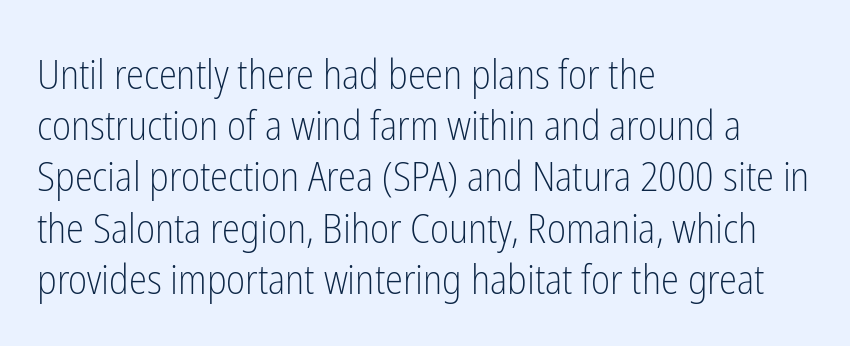
The image shows 41 px light, condensed sans-serif type, upright; set left-aligned, normal line spacing (1.25x), normal letter spacing, not underlined; low stroke contrast and a medium x-height.
